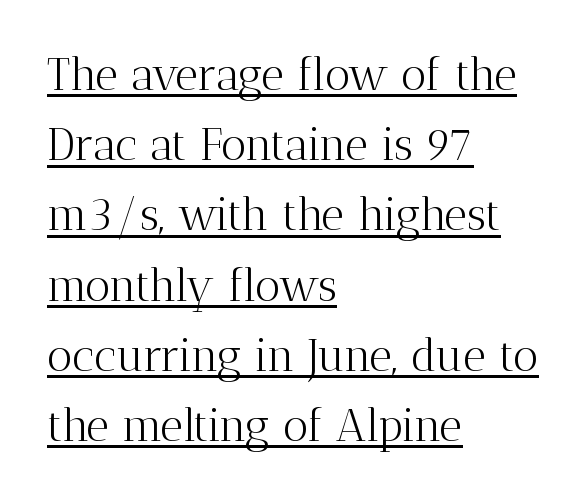
{"serif": "yes", "italic": "no", "bold": "no", "weight": "light", "width": "normal", "stroke_contrast": "medium", "x_height": "medium", "monospaced": "no", "underline": "yes", "align": "left", "line_spacing": "normal", "line_spacing_ratio": 1.56, "letter_spacing": "normal", "letter_spacing_em": 0.0, "glyph_px": 45}
